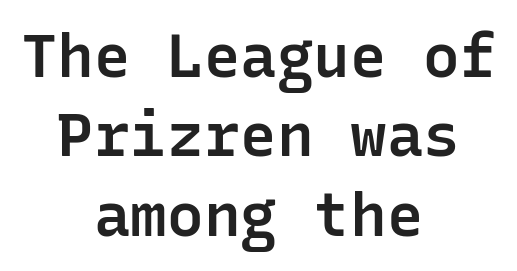
The image shows 61 px semibold sans-serif type, upright, monospaced; set centered, normal line spacing (1.3x), normal letter spacing, not underlined; low stroke contrast and a medium x-height.
